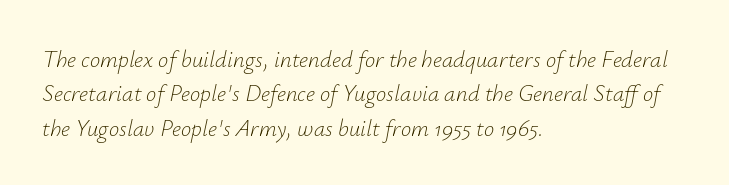
Only glyphs here, with clear space below each row. Compared with typical paragraphs, the rows here are spaced about the same. These lines stack with their left ends in a neat column. Look at the tracking — it's just the regular setting, nothing added. Rendered with sloped, italic letterforms. Nothing heavy about these letters — not bold at all.
